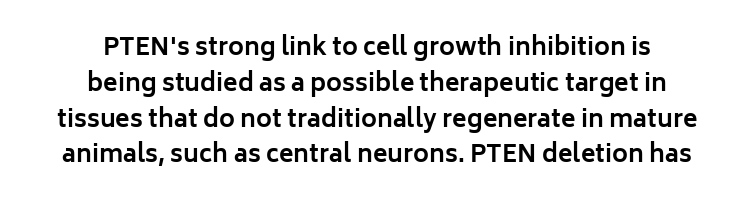
The image shows 24 px bold type, upright; set centered, normal line spacing (1.49x), normal letter spacing, not underlined.
